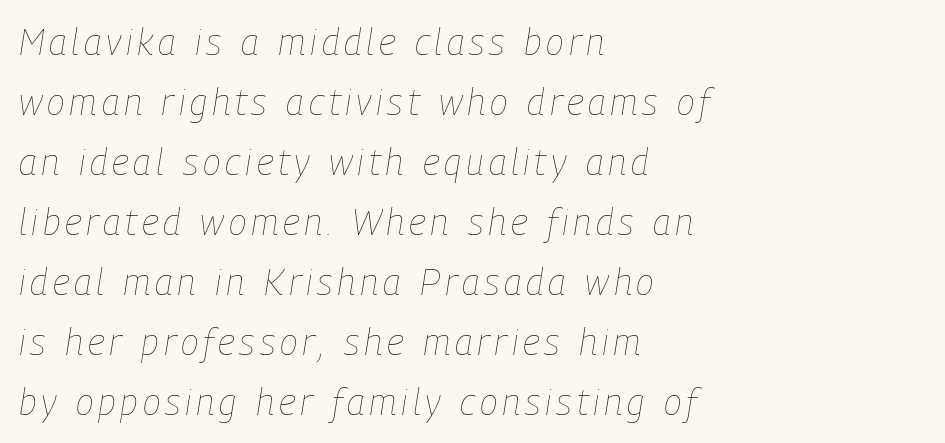
Slant detected: the letters are inclined. This rendering uses left alignment, leaving the right contour irregular. Does the leading feel generous? No, just average. No word sits above an underline. Weight: in the light-to-regular range. Is this a fixed-width face? No — the glyphs have proportional, varying widths.
